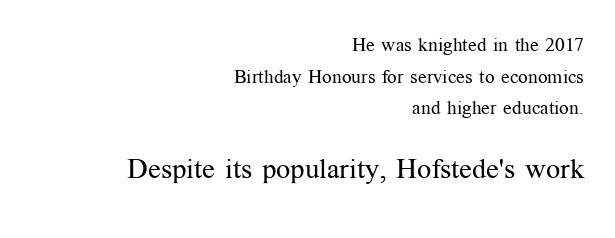
{"serif": "yes", "italic": "no", "bold": "no", "weight": "regular", "width": "normal", "stroke_contrast": "medium", "x_height": "medium", "monospaced": "no", "underline": "no", "align": "right", "line_spacing": "normal", "line_spacing_ratio": 1.67, "letter_spacing": "normal", "letter_spacing_em": 0.0, "larger_block": "second", "size_ratio": 1.47, "glyph_px": 28}
